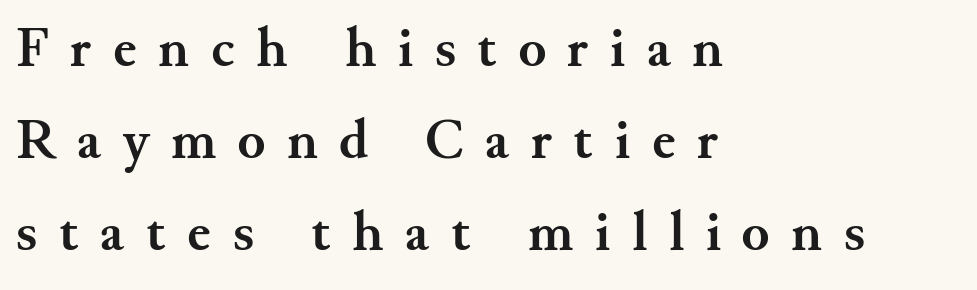
Visually the block forms a straight wall on the left and a jagged coastline on the right. The line texture is sparse and dotted thanks to wide tracking. Has an underline been added? It has not. Typesetter's note: full bold, strokes at maximum text heaviness. Vertically, the passage feels balanced, rows spaced as you'd expect.
